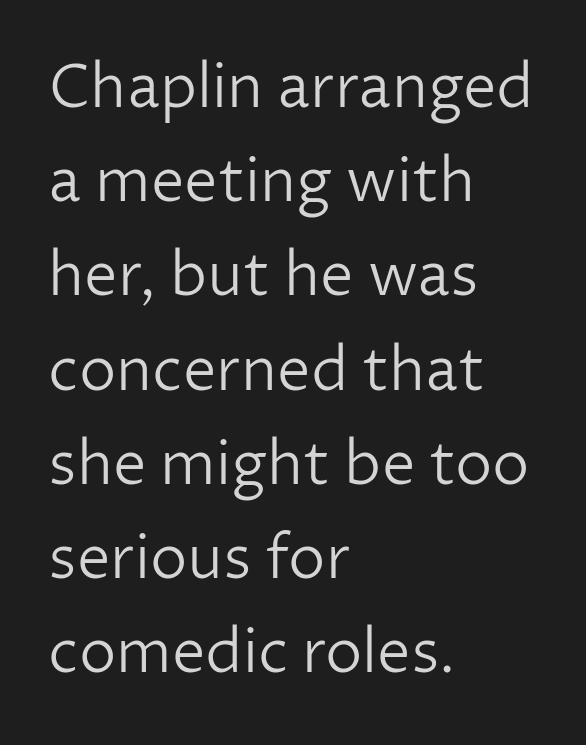
The image shows 60 px light sans-serif type, upright; set left-aligned, normal line spacing (1.57x), normal letter spacing, not underlined; low stroke contrast and a medium x-height.
